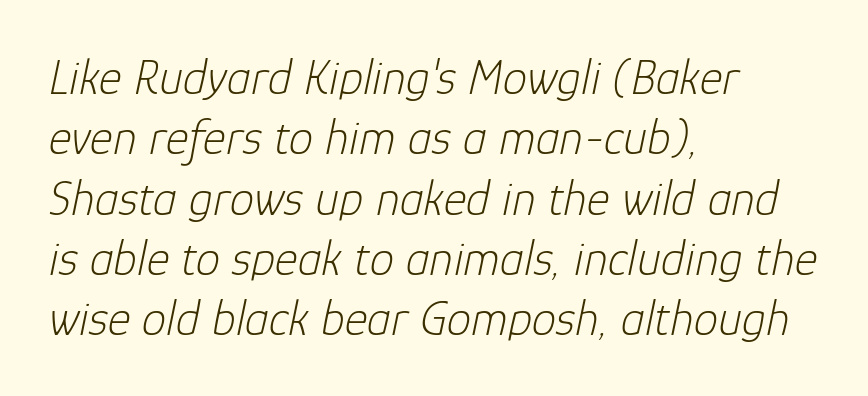
{"italic": "yes", "lean": "right", "slant_degrees": 12, "bold": "no", "weight": "light", "width": "normal", "stroke_contrast": "low", "x_height": "medium", "monospaced": "no", "underline": "no", "align": "left", "line_spacing_ratio": 1.23, "letter_spacing": "normal", "letter_spacing_em": 0.0, "glyph_px": 49}
